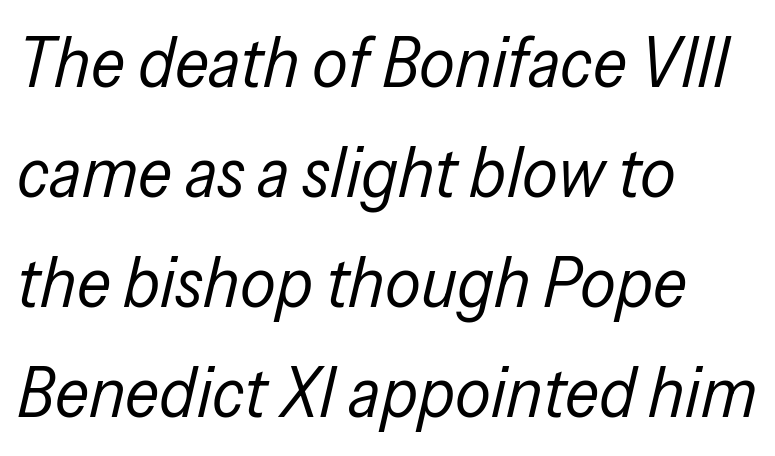
{"italic": "yes", "lean": "right", "slant_degrees": 13, "bold": "no", "weight": "regular", "width": "condensed", "stroke_contrast": "low", "x_height": "medium", "monospaced": "no", "underline": "no", "align": "left", "line_spacing": "normal", "line_spacing_ratio": 1.55, "letter_spacing": "normal", "letter_spacing_em": 0.0, "glyph_px": 71}
